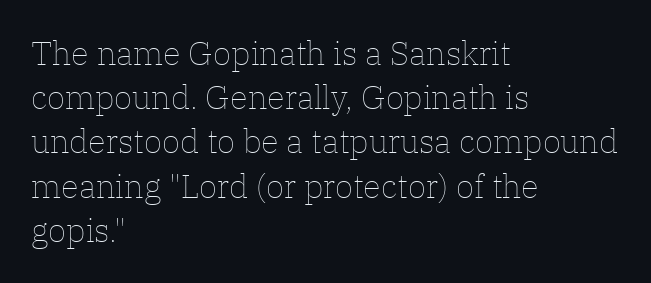
The image shows 33 px thin type, upright; set left-aligned, normal line spacing (1.34x), normal letter spacing, not underlined; low stroke contrast and a medium x-height.
